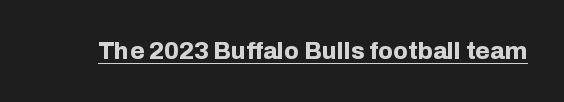
Q: Is the text bold? A: Yes.
Q: Is the text italic (slanted)? A: No, it is upright.
Q: Is the text underlined? A: Yes.
Q: Is the spacing between letters normal or unusually wide? A: Normal.
